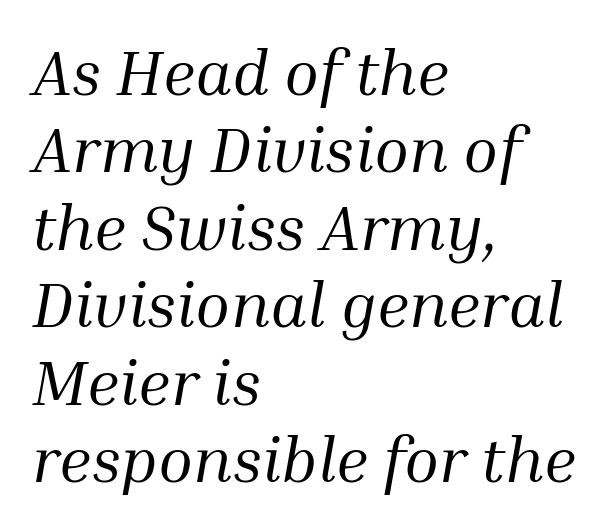
{"serif": "yes", "italic": "yes", "lean": "right", "slant_degrees": 10, "bold": "no", "weight": "regular", "width": "normal", "stroke_contrast": "medium", "x_height": "medium", "monospaced": "no", "underline": "no", "align": "left", "line_spacing_ratio": 1.21, "letter_spacing": "normal", "letter_spacing_em": 0.0, "glyph_px": 64}
